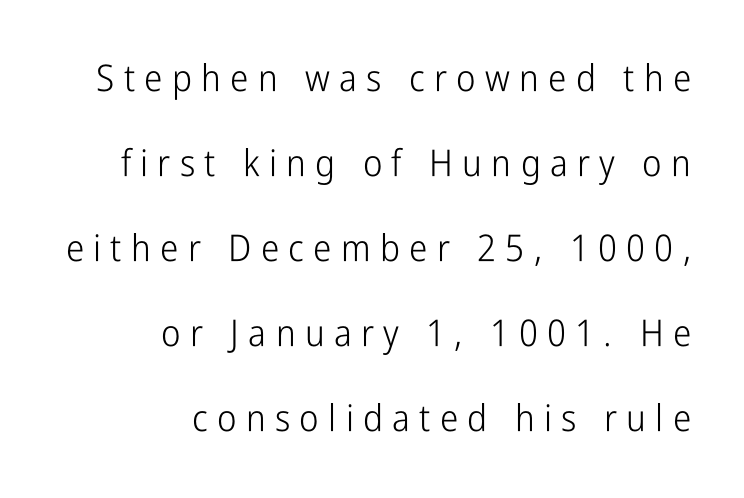
Think of a printed novel: that variable character pitch is what you see here. The strokes carry an ordinary text weight at most. The rendering inserts visible extra space after every character. The letters stand upright; this is a roman face. Unlike a traditional serif, this face leaves its strokes unadorned.
